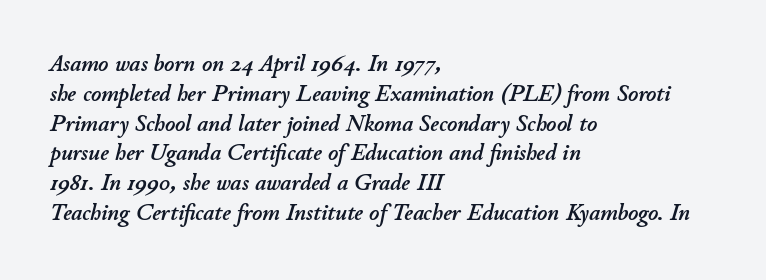
The image shows 24 px text type, italic (leaning right); set left-aligned, line spacing 1.24x, normal letter spacing, not underlined.
